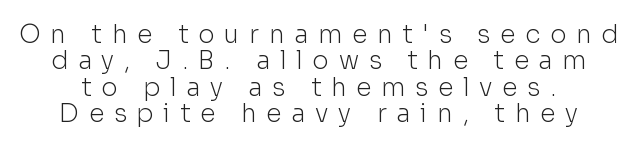
Q: Is the text bold? A: No.
Q: Is the text italic (slanted)? A: No, it is upright.
Q: Is the text underlined? A: No.
Q: Is the spacing between letters normal or unusually wide? A: Unusually wide.
Q: Is the spacing between lines tight, normal or loose? A: Tight.
